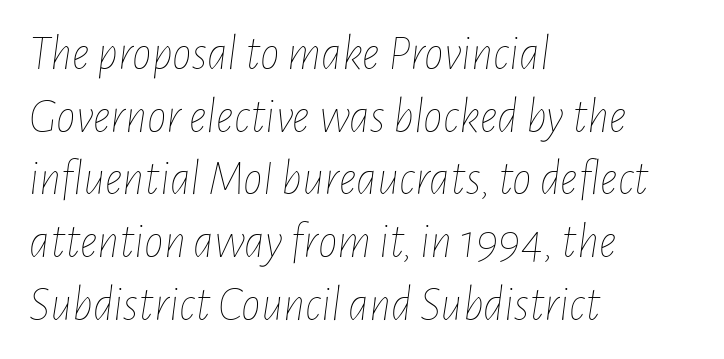
Each row of text sits above clean, open space. Leftover space on each line is placed entirely after the last word. If you measured baseline to baseline, you'd find a middling distance. Stroke mass is kept to a normal reading level or below. When letters slant like this, we call the style italic.
